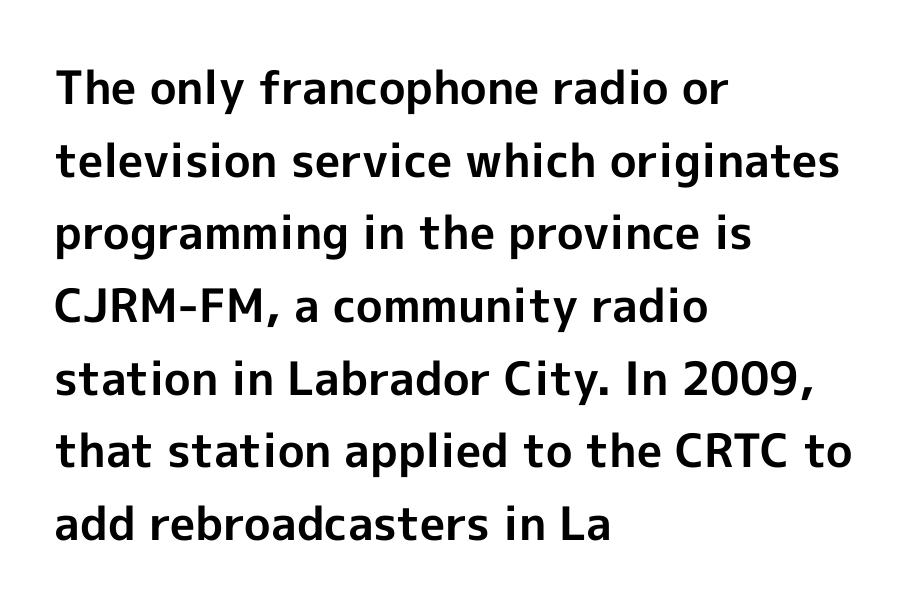
Q: Is the text bold? A: Yes.
Q: Is the text italic (slanted)? A: No, it is upright.
Q: Is the typeface a serif or a sans-serif typeface? A: Sans-serif.
Q: Is the text underlined? A: No.
Q: How is the paragraph aligned? A: Left-aligned.
Q: Is the spacing between letters normal or unusually wide? A: Normal.
Q: Is the spacing between lines tight, normal or loose? A: Normal.
Q: Width (condensed, normal, or wide)? A: Normal.
Q: x-height? A: Medium.
Q: Monospaced? A: No.
